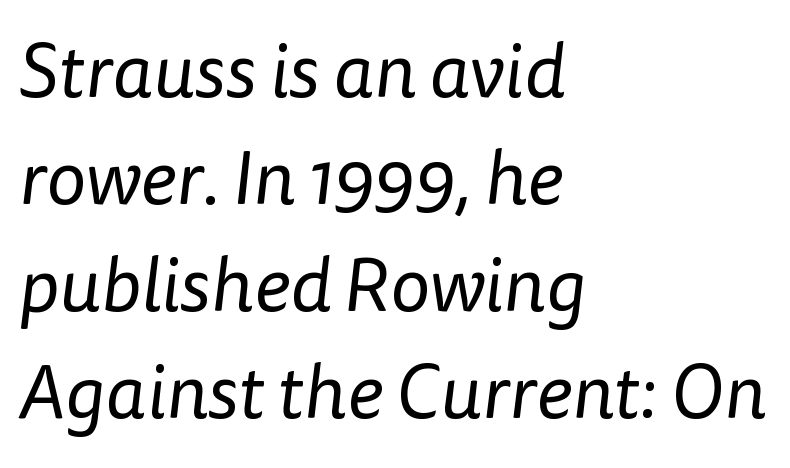
The image shows 76 px regular-weight sans-serif type; set left-aligned, normal line spacing (1.41x), normal letter spacing, not underlined; low stroke contrast and a medium x-height.
